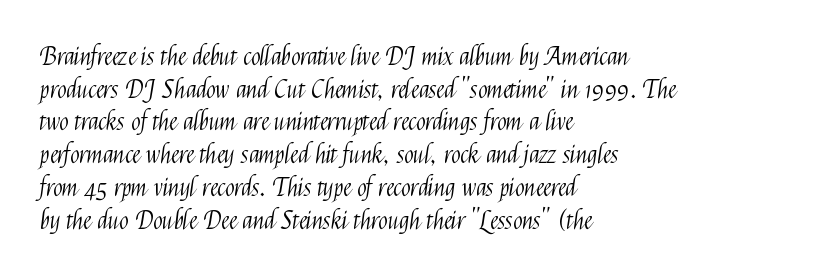
Q: Is the text bold? A: No.
Q: Is the text italic (slanted)? A: Yes.
Q: Is the text underlined? A: No.
Q: How is the paragraph aligned? A: Left-aligned.
Q: Is the spacing between letters normal or unusually wide? A: Normal.
Q: Is the spacing between lines tight, normal or loose? A: Normal.
